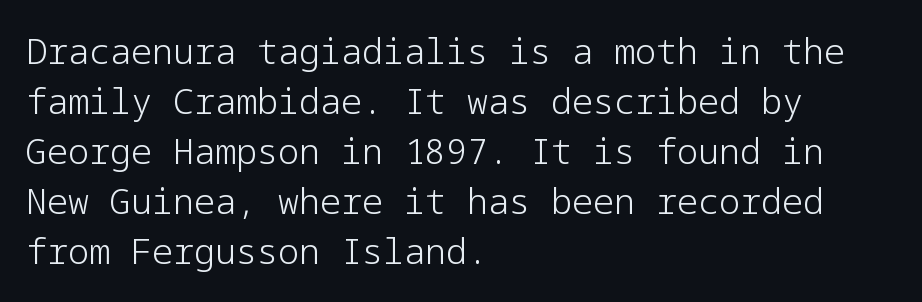
If you drew a ruler down the left edge, every line would touch it. What's the leading like? Ordinary, nothing unusual. The typography opts for an upright posture over an oblique one. Just letters on the line, the space beneath them empty.
